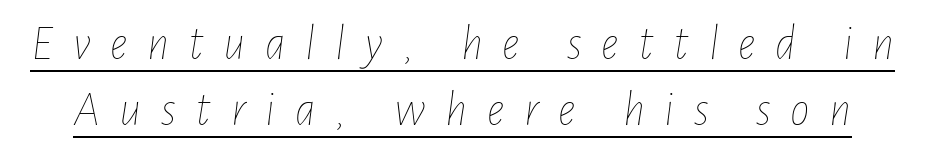
If you drew a line through each stem, it would be angled. Decoration check: the copy is underlined. Students, observe: this is what conventionally led text looks like. Think of a printed novel: that variable character pitch is what you see here.
